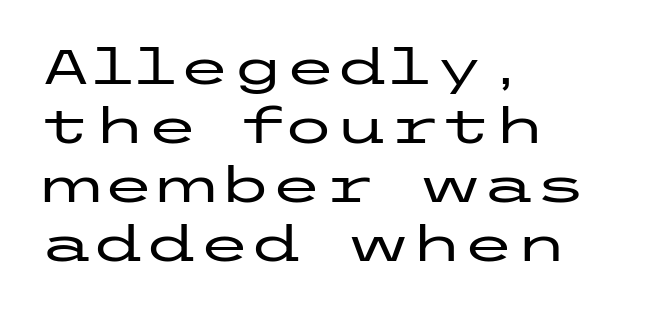
The image shows 48 px wide sans-serif type, upright; set left-aligned, line spacing 1.23x, normal letter spacing, not underlined; low stroke contrast and a medium x-height.
